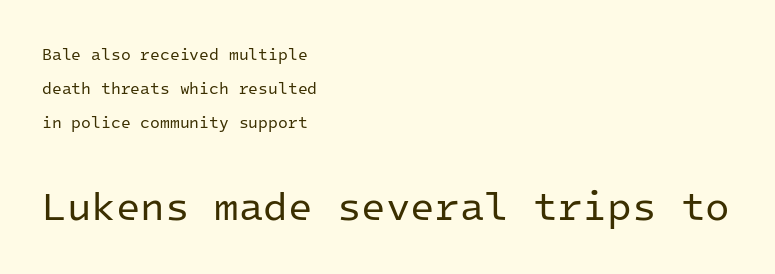
Q: Is the text bold? A: No.
Q: Is the text italic (slanted)? A: No, it is upright.
Q: Is the typeface a serif or a sans-serif typeface? A: Sans-serif.
Q: Is the text underlined? A: No.
Q: How is the paragraph aligned? A: Left-aligned.
Q: Is the spacing between letters normal or unusually wide? A: Normal.
Q: Is the spacing between lines tight, normal or loose? A: Loose.
Q: Which block of text is set in a larger size, the first (top) or the second (bottom)? A: The second (bottom) one.
Q: Width (condensed, normal, or wide)? A: Normal.
Q: Stroke contrast? A: Low.
Q: x-height? A: Medium.
Q: Monospaced? A: Yes.
